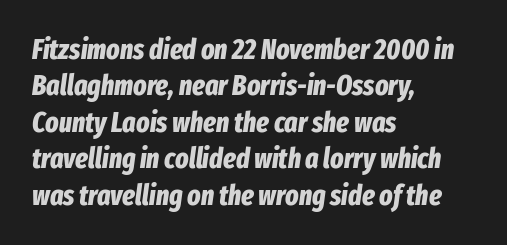
{"italic": "yes", "lean": "right", "slant_degrees": 8, "bold": "yes", "weight": "bold", "width": "condensed", "stroke_contrast": "low", "x_height": "medium", "monospaced": "no", "underline": "no", "align": "left", "line_spacing": "normal", "line_spacing_ratio": 1.3, "letter_spacing": "normal", "letter_spacing_em": 0.0, "glyph_px": 28}
